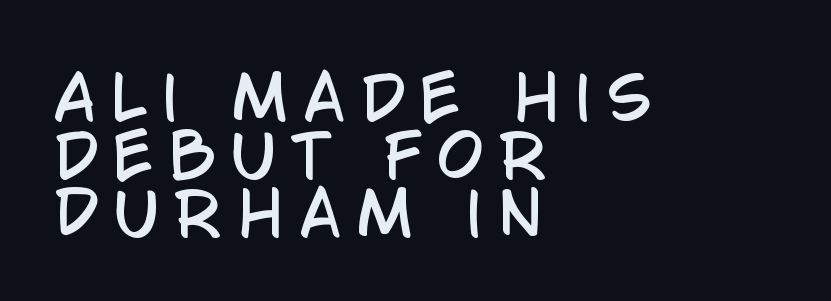
{"serif": "no", "italic": "no", "width": "condensed", "stroke_contrast": "low", "x_height": "large", "monospaced": "no", "underline": "no", "align": "left", "line_spacing": "tight", "line_spacing_ratio": 0.98, "letter_spacing": "wide", "letter_spacing_em": 0.27, "glyph_px": 59}
